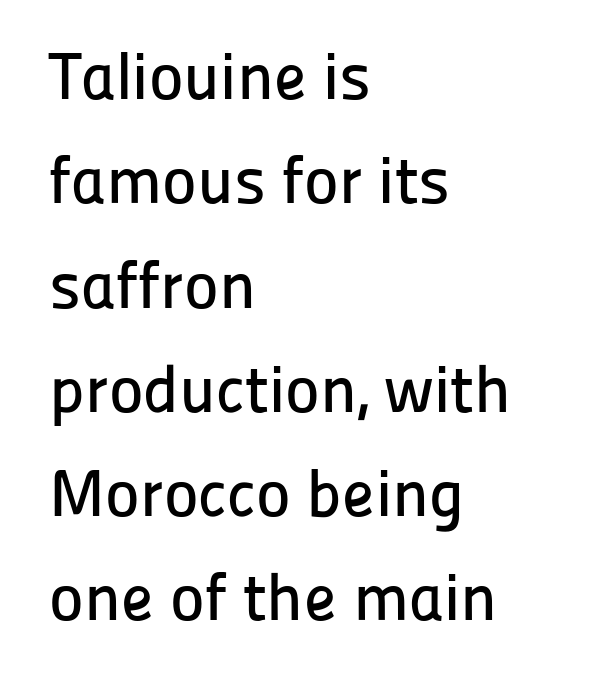
Q: Is the text italic (slanted)? A: No, it is upright.
Q: Is the typeface a serif or a sans-serif typeface? A: Sans-serif.
Q: Is the text underlined? A: No.
Q: How is the paragraph aligned? A: Left-aligned.
Q: Is the spacing between letters normal or unusually wide? A: Normal.
Q: Is the spacing between lines tight, normal or loose? A: Normal.
Q: Width (condensed, normal, or wide)? A: Normal.
Q: Stroke contrast? A: Low.
Q: x-height? A: Medium.
Q: Monospaced? A: No.
